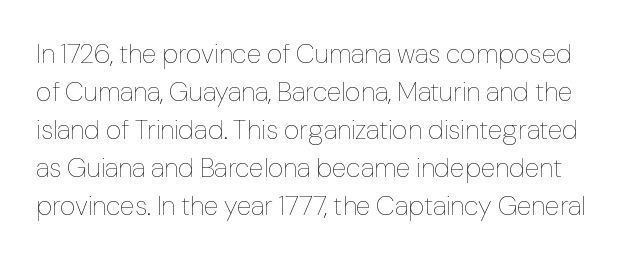
The image shows 27 px text type, upright; set normal line spacing (1.41x), normal letter spacing, not underlined.
